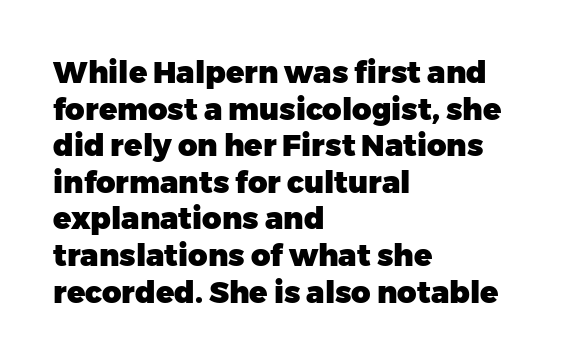
Q: Is the text bold? A: Yes.
Q: Is the text italic (slanted)? A: No, it is upright.
Q: Is the typeface a serif or a sans-serif typeface? A: Sans-serif.
Q: Is the text underlined? A: No.
Q: How is the paragraph aligned? A: Left-aligned.
Q: Is the spacing between letters normal or unusually wide? A: Normal.
Q: Width (condensed, normal, or wide)? A: Normal.
Q: Stroke contrast? A: Low.
Q: x-height? A: Medium.
Q: Monospaced? A: No.
